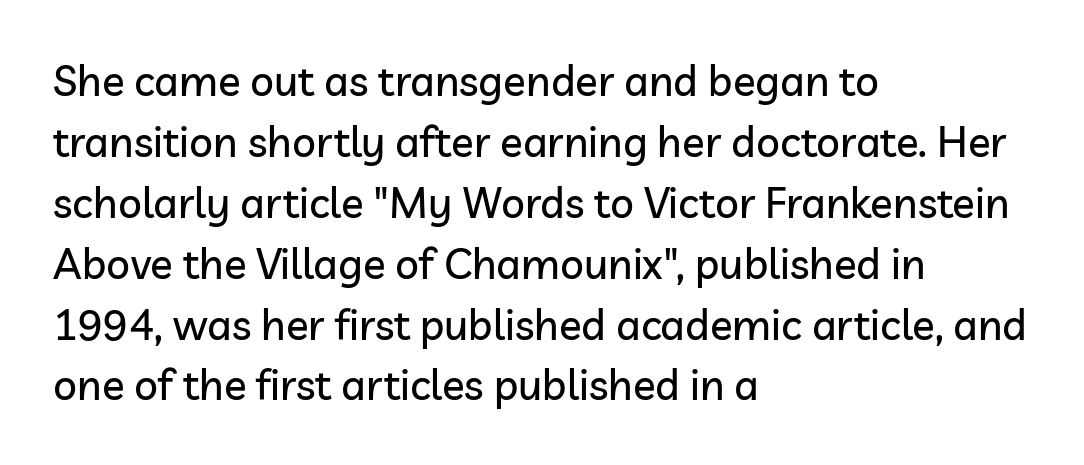
{"serif": "no", "italic": "no", "width": "normal", "stroke_contrast": "low", "x_height": "medium", "monospaced": "no", "underline": "no", "align": "left", "line_spacing": "normal", "line_spacing_ratio": 1.45, "letter_spacing": "normal", "letter_spacing_em": 0.0, "glyph_px": 42}
